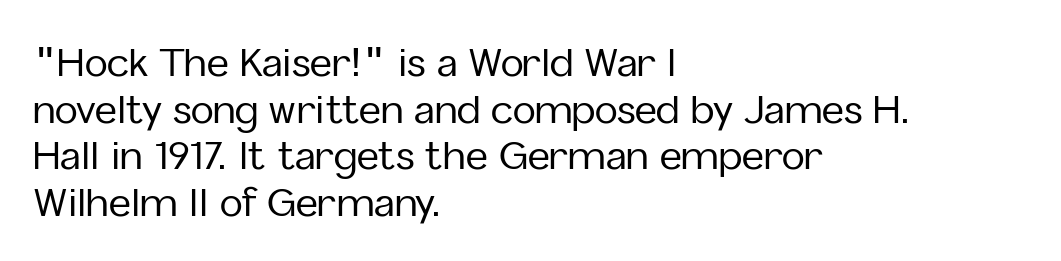
{"serif": "no", "italic": "no", "width": "normal", "stroke_contrast": "low", "x_height": "medium", "monospaced": "no", "underline": "no", "align": "left", "line_spacing_ratio": 1.23, "letter_spacing": "normal", "letter_spacing_em": 0.0, "glyph_px": 38}
